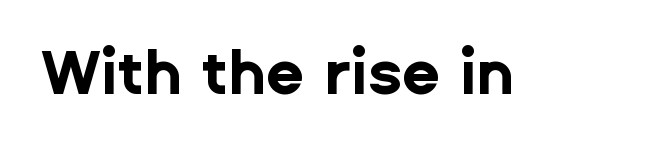
Q: Is the text bold? A: Yes.
Q: Is the text italic (slanted)? A: No, it is upright.
Q: Is the typeface a serif or a sans-serif typeface? A: Sans-serif.
Q: Is the text underlined? A: No.
Q: Is the spacing between letters normal or unusually wide? A: Normal.
Q: Width (condensed, normal, or wide)? A: Normal.
Q: Stroke contrast? A: Low.
Q: x-height? A: Medium.
Q: Monospaced? A: No.
